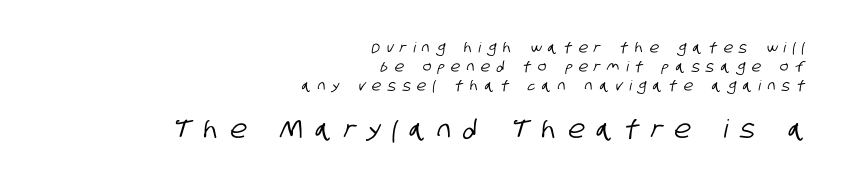
{"underline": "no", "align": "right", "line_spacing": "normal", "line_spacing_ratio": 1.36, "letter_spacing": "wide", "letter_spacing_em": 0.48, "larger_block": "second", "size_ratio": 1.79, "glyph_px": 25}
